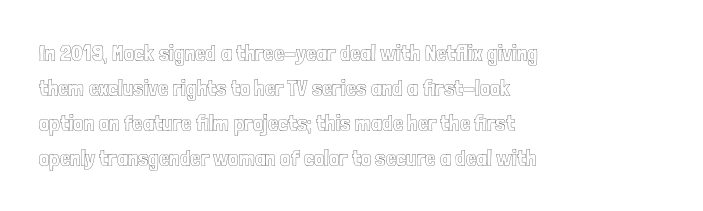
{"italic": "no", "underline": "no", "align": "left", "line_spacing": "normal", "line_spacing_ratio": 1.52, "letter_spacing": "normal", "letter_spacing_em": 0.0, "glyph_px": 23}
